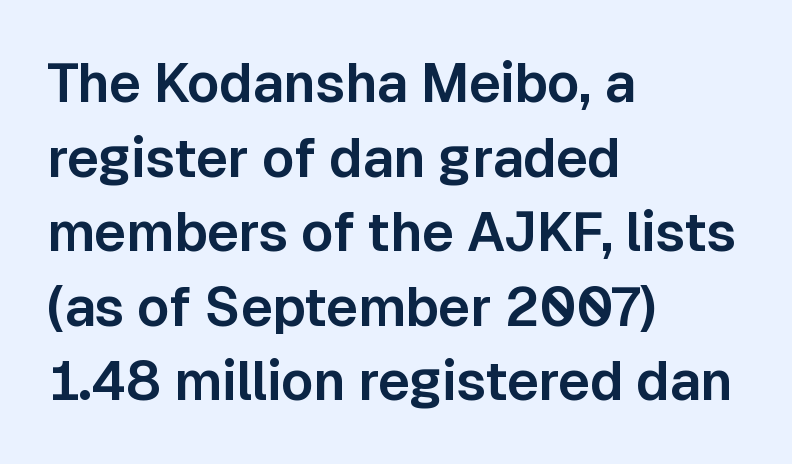
The image shows 54 px sans-serif type, upright; set left-aligned, normal line spacing (1.38x), normal letter spacing, not underlined; low stroke contrast and a medium x-height.
